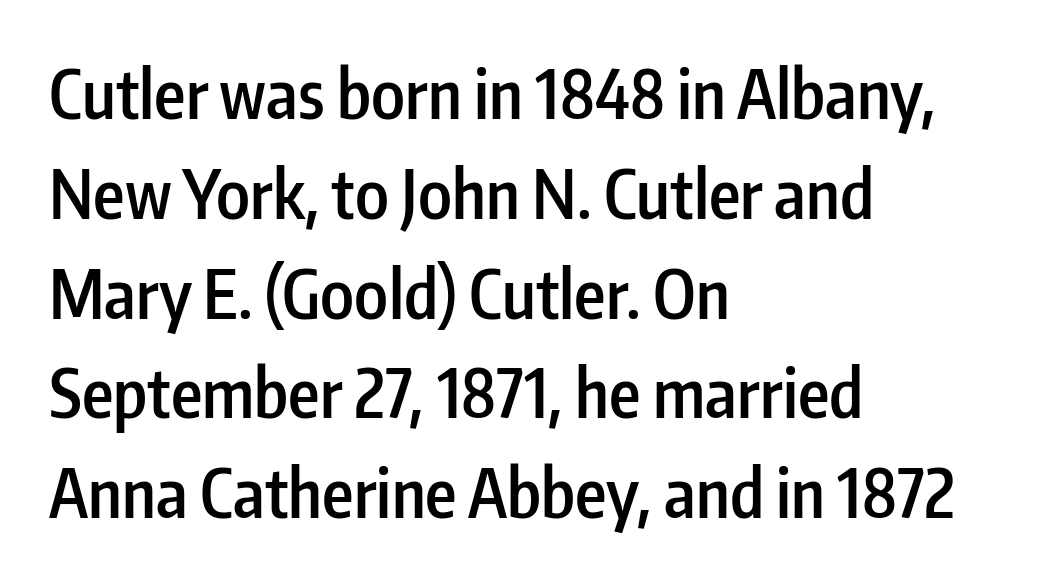
The image shows 67 px semibold, condensed sans-serif type, upright; set left-aligned, normal line spacing (1.49x), normal letter spacing, not underlined; low stroke contrast and a medium x-height.
